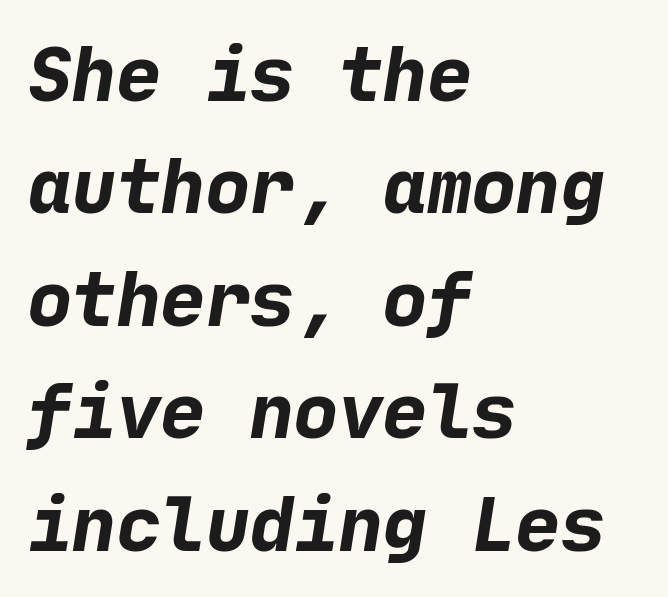
{"serif": "no", "bold": "yes", "weight": "bold", "width": "normal", "stroke_contrast": "low", "x_height": "medium", "underline": "no", "align": "left", "line_spacing": "normal", "line_spacing_ratio": 1.52, "letter_spacing": "normal", "letter_spacing_em": 0.0, "glyph_px": 74}
